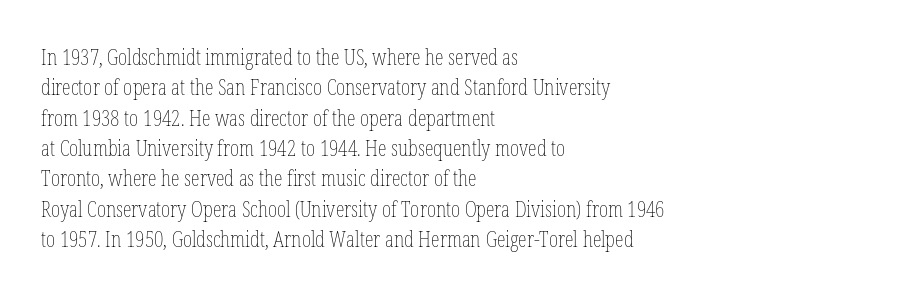
Q: Is the text bold? A: No.
Q: Is the text italic (slanted)? A: No, it is upright.
Q: Is the text underlined? A: No.
Q: How is the paragraph aligned? A: Left-aligned.
Q: Is the spacing between letters normal or unusually wide? A: Normal.
Q: Is the spacing between lines tight, normal or loose? A: Normal.
